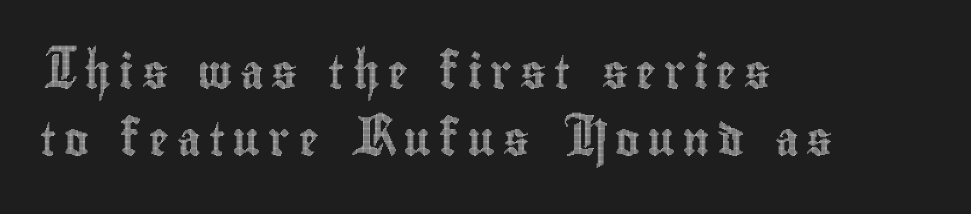
The image shows 33 px condensed type, upright; set left-aligned, loose line spacing (2.02x), unusually wide letter spacing (+0.24 em), not underlined; a small x-height.
